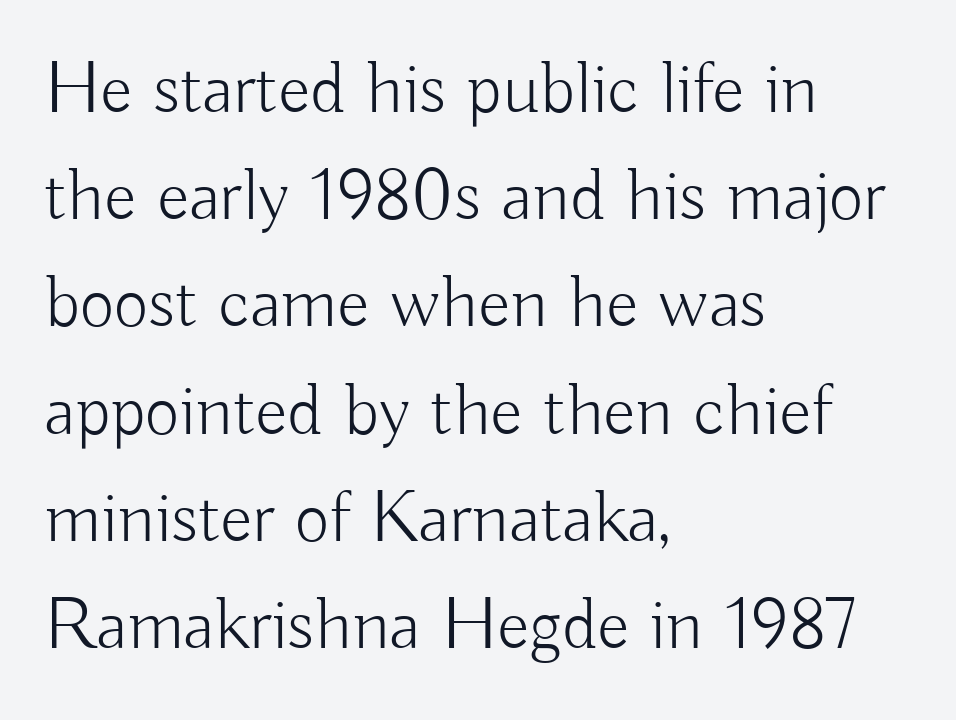
The image shows 75 px light sans-serif type, upright; set left-aligned, normal line spacing (1.43x), normal letter spacing, not underlined; low stroke contrast and a small x-height.
